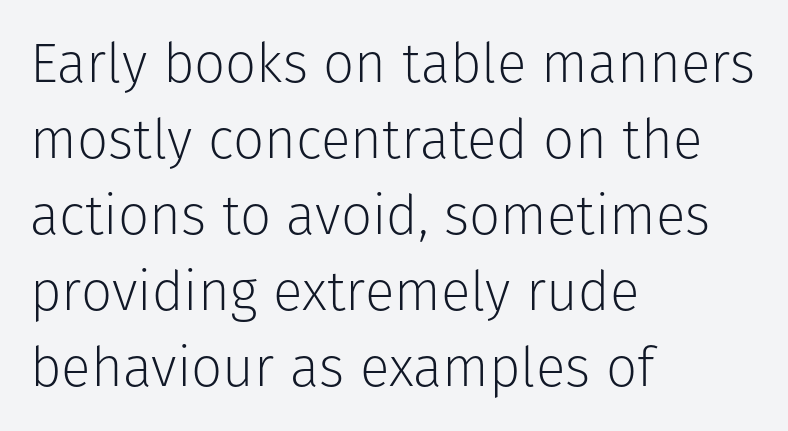
The image shows 55 px light sans-serif type, upright; set left-aligned, normal line spacing (1.38x), normal letter spacing, not underlined; low stroke contrast and a medium x-height.
